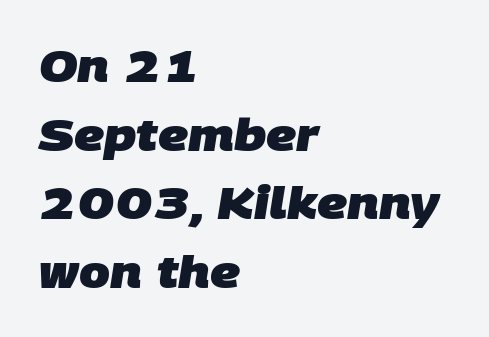
Q: Is the text bold? A: Yes.
Q: Is the typeface a serif or a sans-serif typeface? A: Sans-serif.
Q: Is the text underlined? A: No.
Q: How is the paragraph aligned? A: Left-aligned.
Q: Is the spacing between letters normal or unusually wide? A: Normal.
Q: Is the spacing between lines tight, normal or loose? A: Normal.
Q: Width (condensed, normal, or wide)? A: Normal.
Q: Stroke contrast? A: Low.
Q: x-height? A: Large.
Q: Monospaced? A: No.
